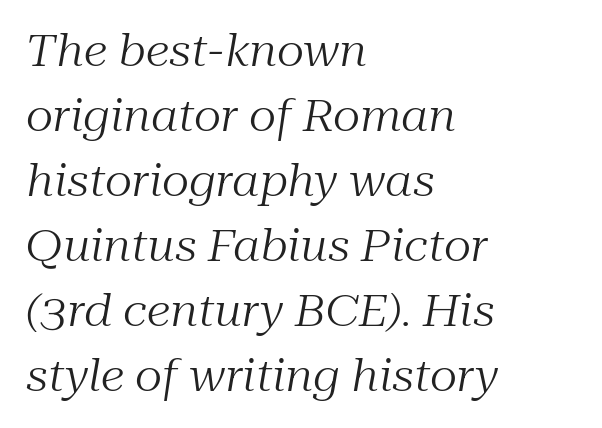
Q: Is the text bold? A: No.
Q: Is the text italic (slanted)? A: Yes, it leans right by about 10 degrees.
Q: Is the typeface a serif or a sans-serif typeface? A: Serif.
Q: Is the text underlined? A: No.
Q: How is the paragraph aligned? A: Left-aligned.
Q: Is the spacing between letters normal or unusually wide? A: Normal.
Q: Is the spacing between lines tight, normal or loose? A: Normal.
Q: Width (condensed, normal, or wide)? A: Normal.
Q: Stroke contrast? A: Medium.
Q: x-height? A: Medium.
Q: Monospaced? A: No.
